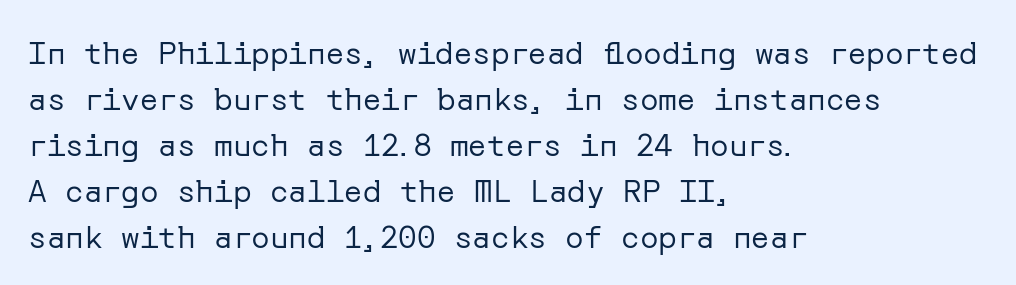
{"serif": "no", "italic": "no", "bold": "no", "weight": "regular", "width": "normal", "stroke_contrast": "low", "x_height": "medium", "underline": "no", "align": "left", "line_spacing": "normal", "line_spacing_ratio": 1.48, "letter_spacing": "normal", "letter_spacing_em": 0.0, "glyph_px": 31}
